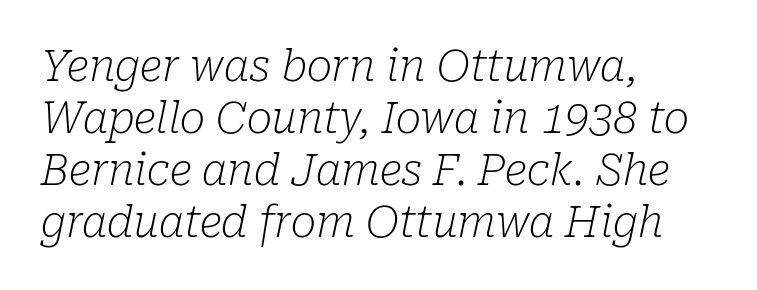
The specimen omits any rule beneath the text block's lines. Yep, that's italic — everything's leaning. No heavy texture on the line: the type isn't bold. Is the letter spacing exaggerated? No — it looks like the ordinary default. The rendering uses natural spacing where letterforms have individual widths. In CSS terms this would be text-align: left.
